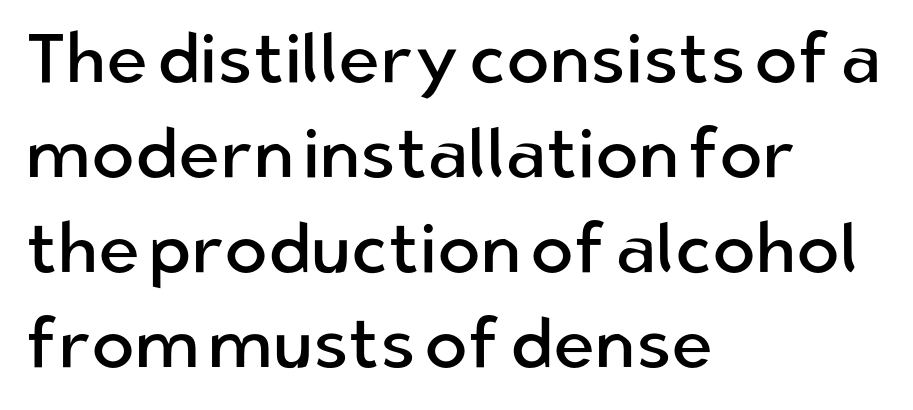
{"serif": "no", "italic": "no", "bold": "no", "weight": "regular", "width": "normal", "stroke_contrast": "low", "x_height": "medium", "monospaced": "no", "underline": "no", "align": "left", "line_spacing": "normal", "line_spacing_ratio": 1.34, "letter_spacing": "normal", "letter_spacing_em": 0.0, "glyph_px": 71}
